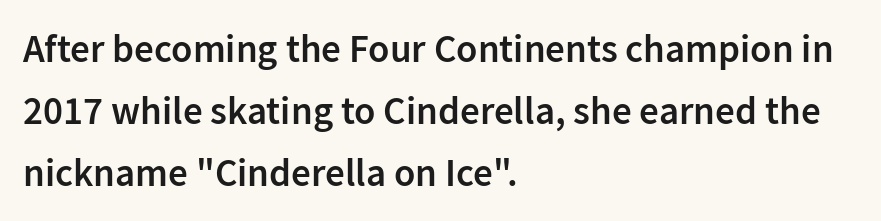
{"serif": "no", "italic": "no", "bold": "semi", "weight": "semibold", "width": "normal", "stroke_contrast": "low", "x_height": "medium", "monospaced": "no", "underline": "no", "align": "left", "line_spacing": "normal", "line_spacing_ratio": 1.59, "letter_spacing": "normal", "letter_spacing_em": 0.0, "glyph_px": 39}
